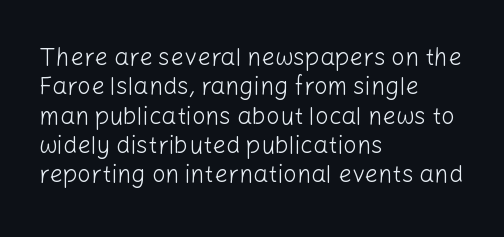
Notice how the stems are strictly vertical — no italics here. Standard letterfit; no display-style spreading of the glyphs. The space beneath each line is pristine and unruled. Counters stay open thanks to moderate or lighter strokes. A classic flush-left, rag-right setting is used for this passage.
